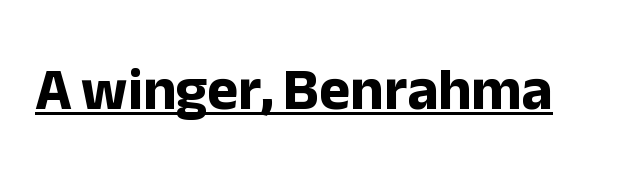
{"serif": "no", "italic": "no", "bold": "yes", "weight": "bold", "width": "normal", "stroke_contrast": "low", "x_height": "medium", "monospaced": "no", "underline": "yes", "letter_spacing": "normal", "letter_spacing_em": 0.0, "glyph_px": 59}
